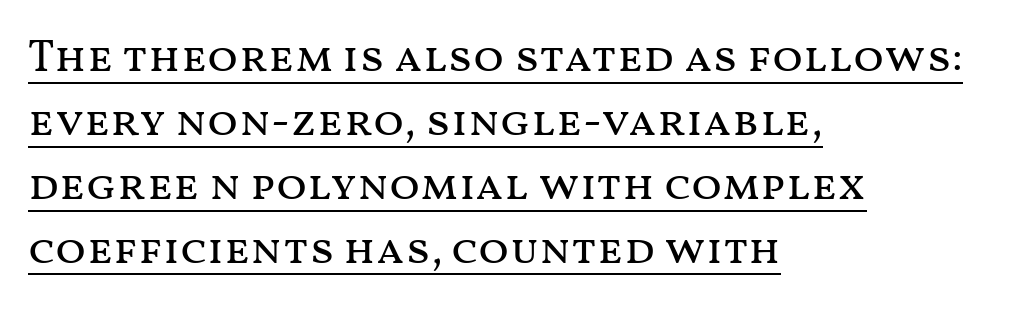
Q: Is the text bold? A: No.
Q: Is the text italic (slanted)? A: No, it is upright.
Q: Is the text underlined? A: Yes.
Q: How is the paragraph aligned? A: Left-aligned.
Q: Is the spacing between letters normal or unusually wide? A: Normal.
Q: Is the spacing between lines tight, normal or loose? A: Normal.
Q: Width (condensed, normal, or wide)? A: Wide.
Q: Stroke contrast? A: Medium.
Q: x-height? A: Medium.
Q: Monospaced? A: No.
